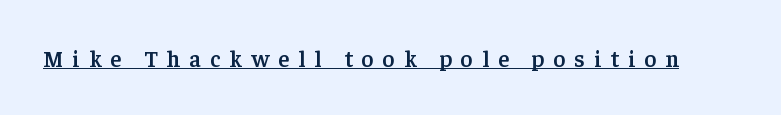
Italic? Not at all — the glyphs are vertical. These lines carry some extra weight — a demibold, not a full bold. Honestly, the underline is the first thing you notice here. In terms of letterspacing, this is a distinctly airy, spread setting.
